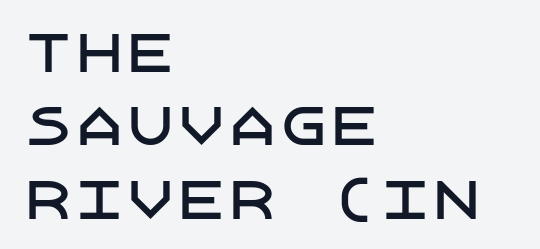
Each letter's strokes conclude bluntly, with no projecting serifs. The paragraph shown leans on its left margin. Each word holds together tightly as a unit, with standard inter-letter gaps. Reading down the column, the eye jumps a familiar distance to each next line. A clean baseline with only descenders dipping below it. Tall strokes in this sample are plumb rather than angled.
